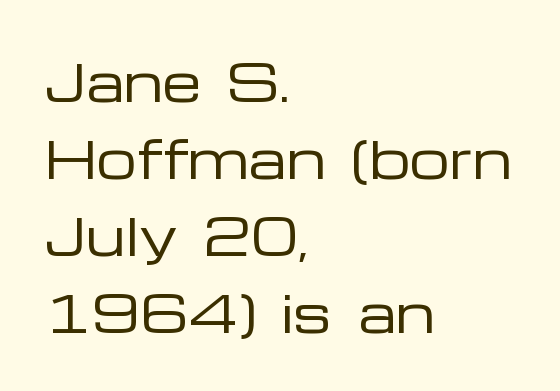
{"serif": "no", "italic": "no", "bold": "no", "weight": "regular", "width": "wide", "stroke_contrast": "low", "x_height": "medium", "monospaced": "no", "underline": "no", "align": "left", "line_spacing": "normal", "line_spacing_ratio": 1.54, "letter_spacing": "normal", "letter_spacing_em": 0.0, "glyph_px": 50}
